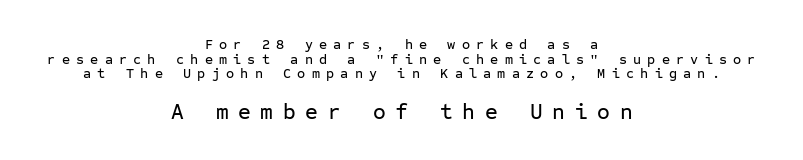
The image shows 22 px text type, upright; set centered, tight line spacing (1.05x), unusually wide letter spacing (+0.44 em), not underlined; the second (bottom) block is 1.57x larger.
